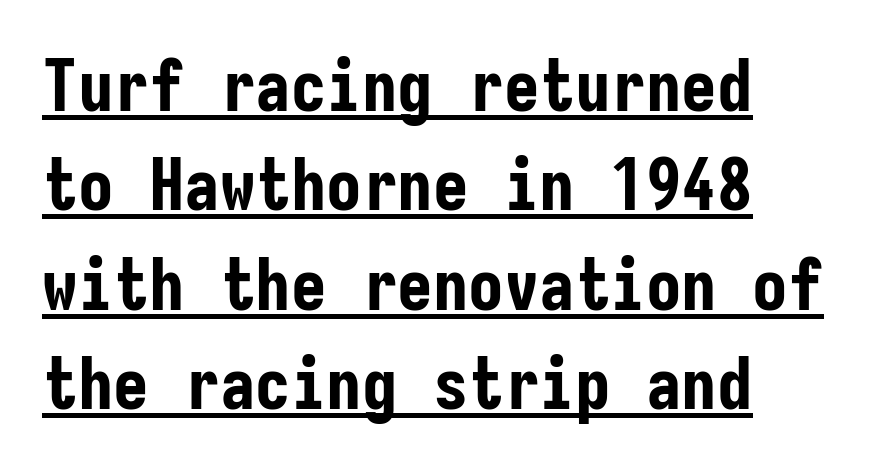
Q: Is the text bold? A: Yes.
Q: Is the text italic (slanted)? A: No, it is upright.
Q: Is the typeface a serif or a sans-serif typeface? A: Sans-serif.
Q: Is the text underlined? A: Yes.
Q: How is the paragraph aligned? A: Left-aligned.
Q: Is the spacing between letters normal or unusually wide? A: Normal.
Q: Is the spacing between lines tight, normal or loose? A: Normal.
Q: Width (condensed, normal, or wide)? A: Condensed.
Q: Stroke contrast? A: Low.
Q: x-height? A: Medium.
Q: Monospaced? A: Yes.
